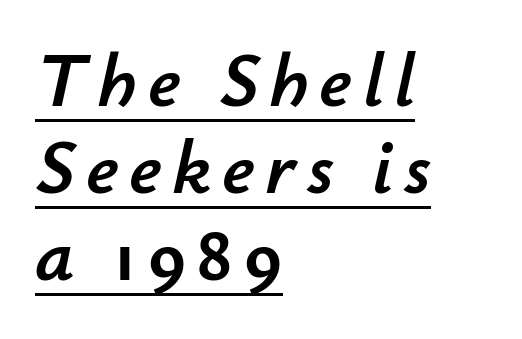
The face used here is proportionally spaced, like ordinary book or web type. The specimen reads as italic at a glance. This rendering uses left alignment, leaving the right contour irregular. Is there much room between lines? No — they nearly touch. The specimen includes a rule beneath the text block's lines.
